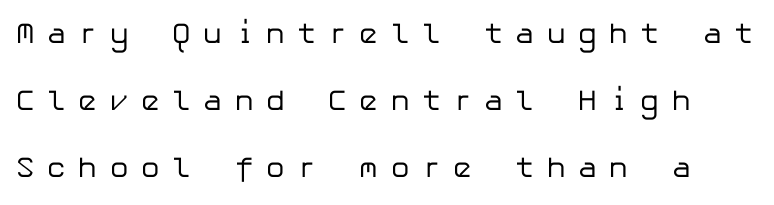
The face used here is rendered with a markedly widened letterfit. The glyphs are unaccompanied by any horizontal stroke below them. Weight class: somewhere from thin through regular. Does the leading feel generous? Absolutely, it's lavish. Designer's note — italics off, roman on.
